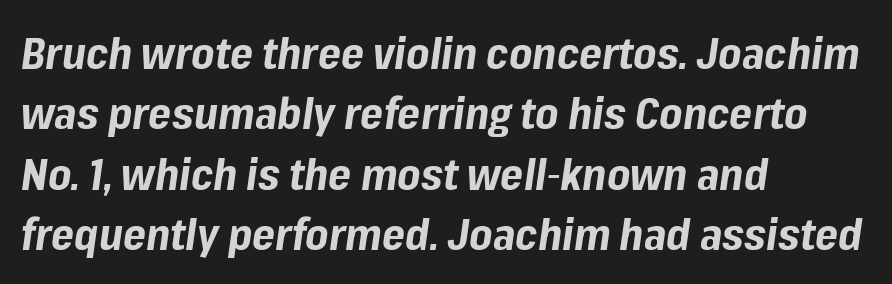
Typographic density is high because the face is bold. The passage shown leans; its letterforms are oblique. Here the designer chose a conventional face with non-uniform glyph widths. Teacher's note: observe the even left margin — that is flush-left alignment. The passage shown stacks its lines at a standard gap. Clear beneath every line of the passage.
